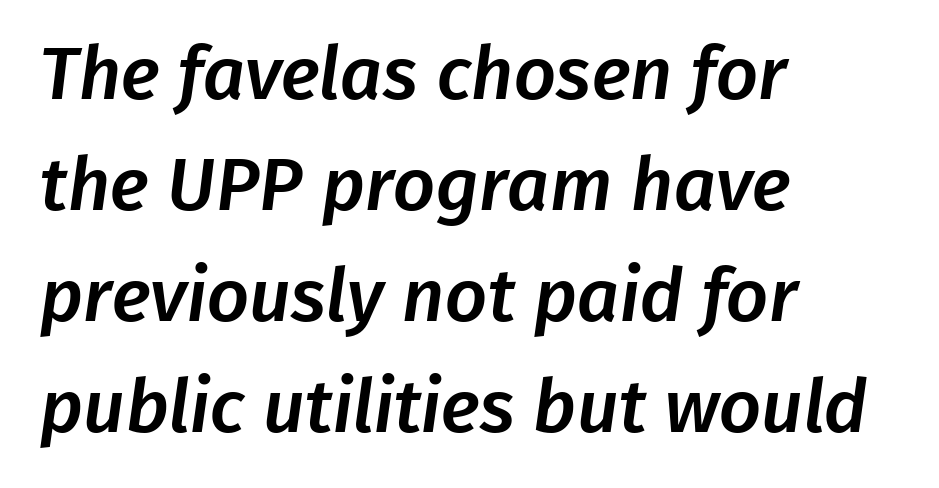
Q: Is the typeface a serif or a sans-serif typeface? A: Sans-serif.
Q: Is the text underlined? A: No.
Q: How is the paragraph aligned? A: Left-aligned.
Q: Is the spacing between letters normal or unusually wide? A: Normal.
Q: Is the spacing between lines tight, normal or loose? A: Normal.
Q: Width (condensed, normal, or wide)? A: Normal.
Q: Stroke contrast? A: Low.
Q: x-height? A: Medium.
Q: Monospaced? A: No.
